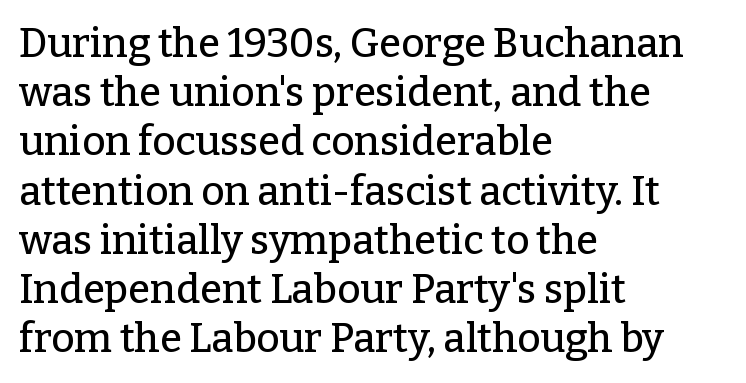
Q: Is the text italic (slanted)? A: No, it is upright.
Q: Is the typeface a serif or a sans-serif typeface? A: Serif.
Q: Is the text underlined? A: No.
Q: How is the paragraph aligned? A: Left-aligned.
Q: Is the spacing between letters normal or unusually wide? A: Normal.
Q: Width (condensed, normal, or wide)? A: Normal.
Q: Stroke contrast? A: Low.
Q: x-height? A: Medium.
Q: Monospaced? A: No.
